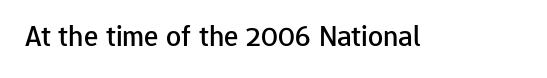
Rendered with straight, roman letterforms. Clear beneath every line of the passage. Short note: letters normally spaced. The letters advance in unequal steps, a hallmark of proportional type.
